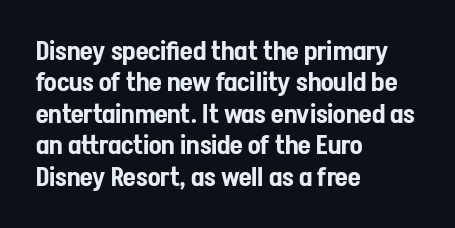
{"italic": "no", "underline": "no", "align": "left", "line_spacing_ratio": 1.21, "letter_spacing": "normal", "letter_spacing_em": 0.0, "glyph_px": 26}
